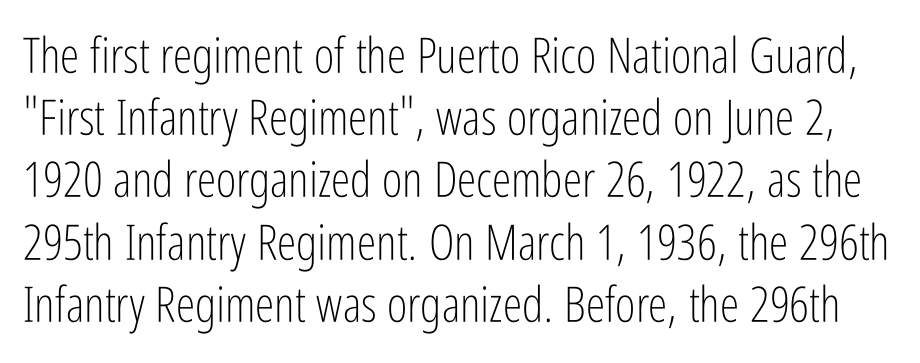
The image shows 49 px light, condensed sans-serif type, upright; set normal line spacing (1.27x), normal letter spacing, not underlined; low stroke contrast and a medium x-height.
